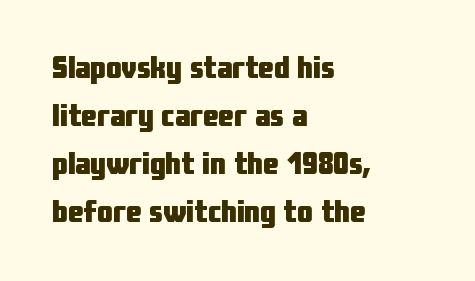
{"serif": "no", "italic": "no", "bold": "yes", "weight": "heavy", "width": "condensed", "stroke_contrast": "low", "x_height": "medium", "monospaced": "no", "underline": "no", "align": "left", "line_spacing": "normal", "line_spacing_ratio": 1.55, "letter_spacing": "normal", "letter_spacing_em": 0.0, "glyph_px": 31}
